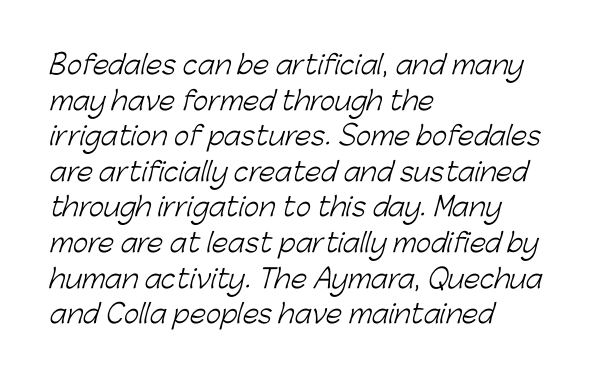
The horizontal fit of the characters is conventional and even. Quick note: interline space is typical. Reading down the block, your eye returns to a fixed left position each line. Compared with a typical body face, this is equally light or lighter still. Quick note: underline off.
